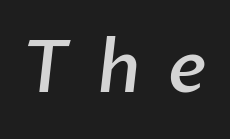
The image shows 71 px semibold sans-serif type; set unusually wide letter spacing (+0.39 em), not underlined; low stroke contrast and a medium x-height.
